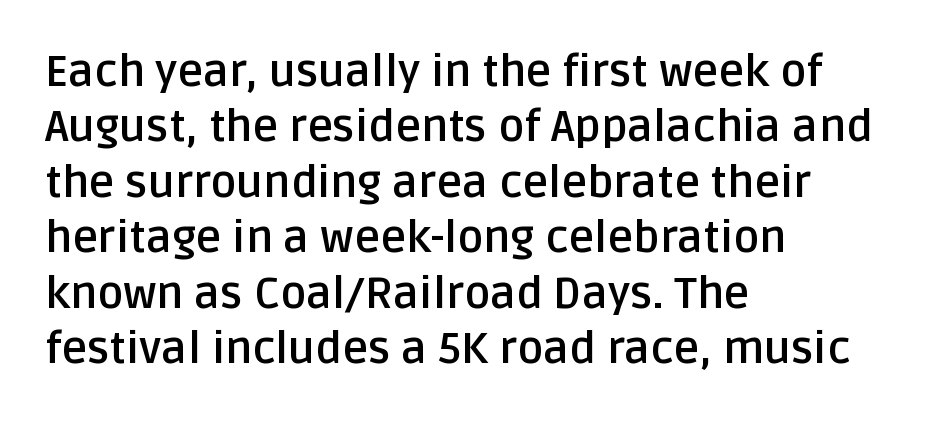
Q: Is the text bold? A: Yes.
Q: Is the text italic (slanted)? A: No, it is upright.
Q: Is the typeface a serif or a sans-serif typeface? A: Sans-serif.
Q: Is the text underlined? A: No.
Q: How is the paragraph aligned? A: Left-aligned.
Q: Is the spacing between letters normal or unusually wide? A: Normal.
Q: Is the spacing between lines tight, normal or loose? A: Normal.
Q: Width (condensed, normal, or wide)? A: Normal.
Q: Stroke contrast? A: Low.
Q: x-height? A: Large.
Q: Monospaced? A: No.
